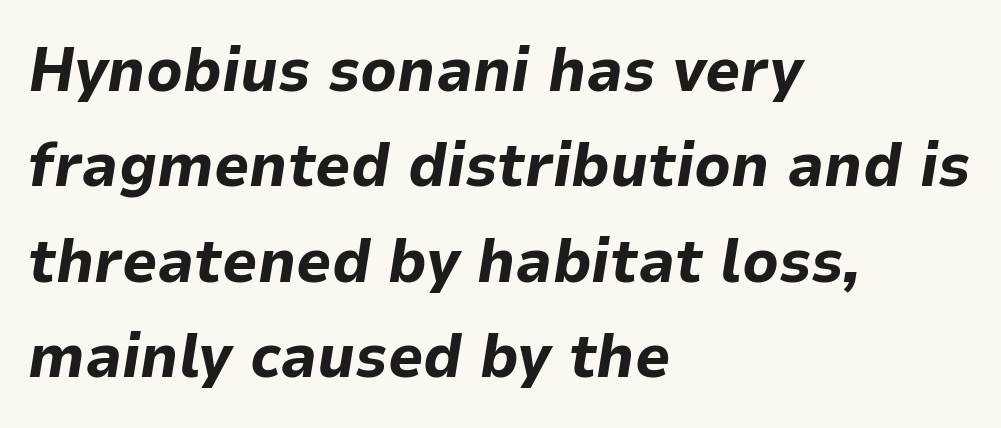
How would I describe the line gaps? Plain and ordinary. Check the space under the baseline: it is left empty. Tracking here is standard; glyphs follow each other at the usual distance. Teacher's note: observe the even left margin — that is flush-left alignment. Notice how the stems are inclined rather than vertical — that's the hallmark of italics. The face used here has the dense, thick strokes of a bold.
